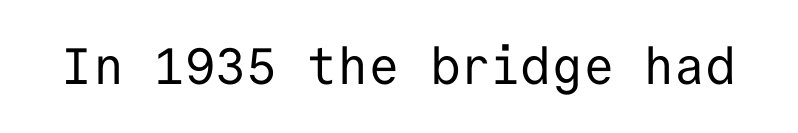
Nothing heavy about these letters — not bold at all. The foot of each line stays bare and open. What kind of face is this? One without serifs — a sans. The type sits square on the baseline with zero lean. Standard letterfit; no display-style spreading of the glyphs.
